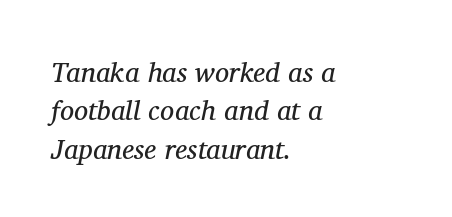
The image shows 28 px regular-weight serif type, italic (leaning right); set left-aligned, normal line spacing (1.37x), normal letter spacing, not underlined; medium stroke contrast and a medium x-height.
